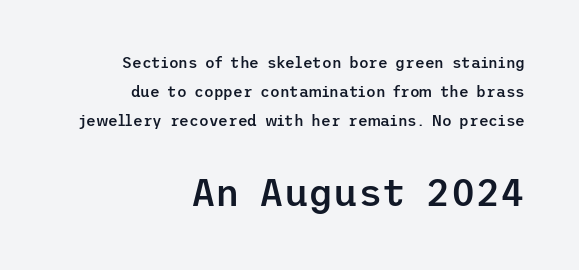
The image shows 38 px semibold sans-serif type, upright; set right-aligned, loose line spacing (1.93x), normal letter spacing, not underlined; the second (bottom) block is 2.53x larger; low stroke contrast and a medium x-height.
